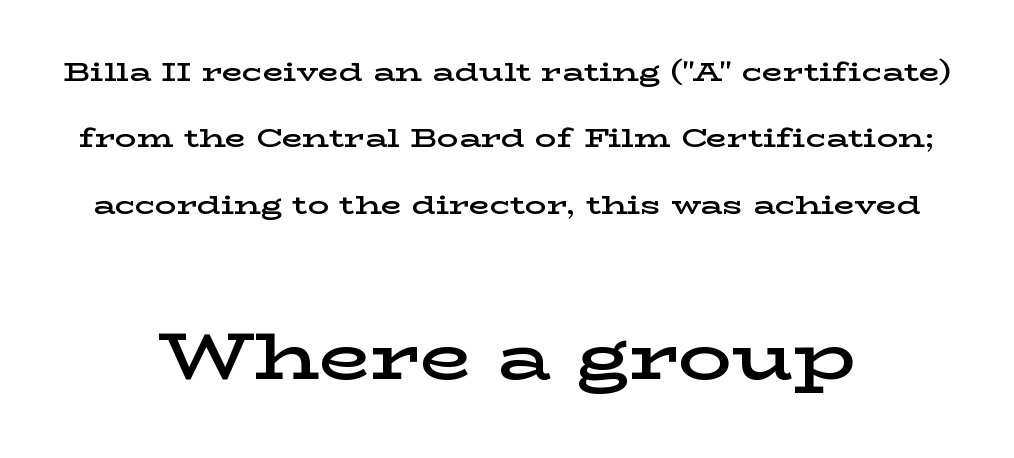
Q: Is the text bold? A: Semi-bold.
Q: Is the text italic (slanted)? A: No, it is upright.
Q: Is the typeface a serif or a sans-serif typeface? A: Serif.
Q: Is the text underlined? A: No.
Q: Is the spacing between letters normal or unusually wide? A: Normal.
Q: Is the spacing between lines tight, normal or loose? A: Loose.
Q: Which block of text is set in a larger size, the first (top) or the second (bottom)? A: The second (bottom) one.
Q: Width (condensed, normal, or wide)? A: Wide.
Q: Stroke contrast? A: Low.
Q: x-height? A: Medium.
Q: Monospaced? A: No.
